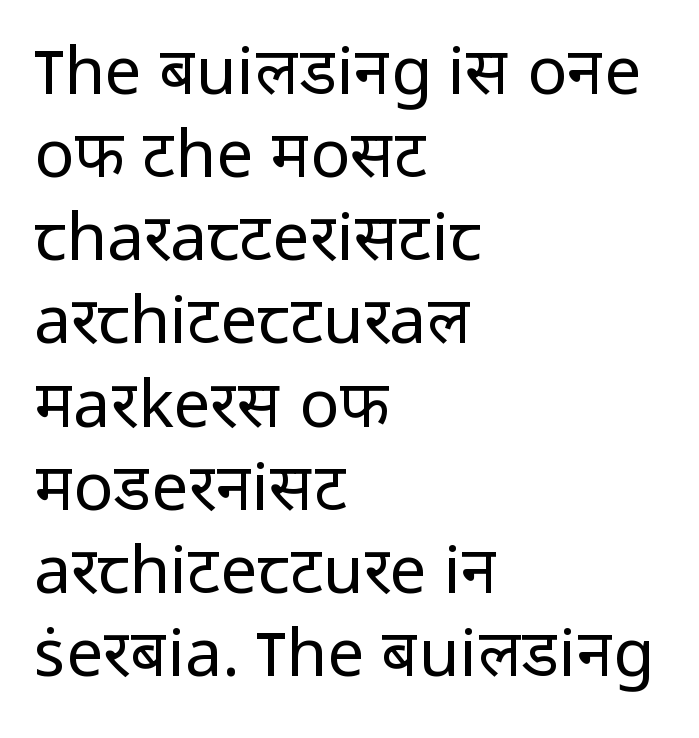
If you measured baseline to baseline, you'd find a middling distance. A classic flush-left, rag-right setting is used for this passage. Glyph-to-glyph distance matches everyday printed text. The specimen reads as upright at a glance. Grotesque or geometric, the face here clearly has no serifs. These lines are rendered in a variable-pitch font.
